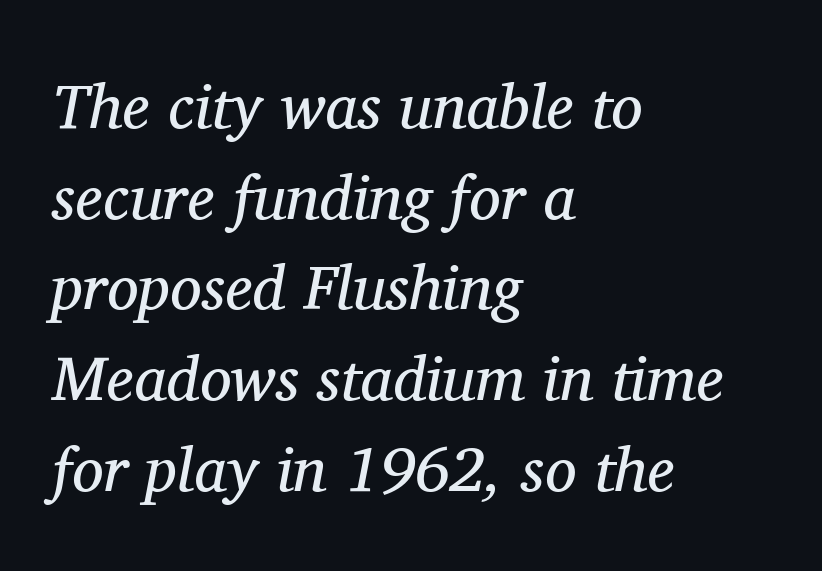
The image shows 63 px regular-weight serif type, italic (leaning right); set left-aligned, normal line spacing (1.44x), normal letter spacing, not underlined; medium stroke contrast and a medium x-height.
